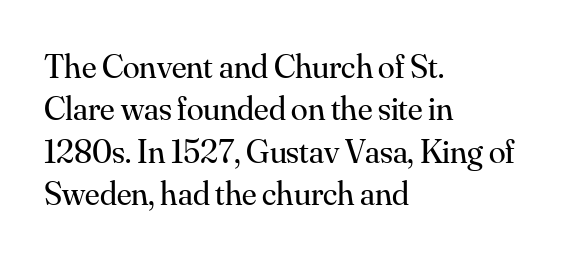
Q: Is the text bold? A: No.
Q: Is the text italic (slanted)? A: No, it is upright.
Q: Is the typeface a serif or a sans-serif typeface? A: Serif.
Q: Is the text underlined? A: No.
Q: How is the paragraph aligned? A: Left-aligned.
Q: Is the spacing between letters normal or unusually wide? A: Normal.
Q: Is the spacing between lines tight, normal or loose? A: Normal.
Q: Width (condensed, normal, or wide)? A: Normal.
Q: Stroke contrast? A: Medium.
Q: x-height? A: Small.
Q: Monospaced? A: No.
